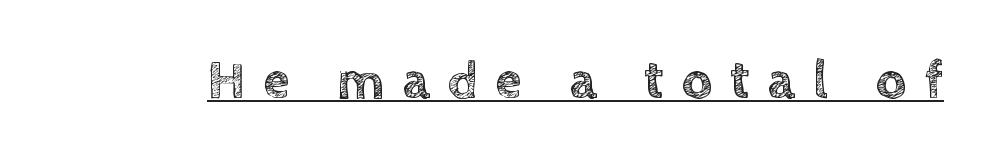
{"italic": "no", "width": "normal", "x_height": "large", "monospaced": "no", "underline": "yes", "letter_spacing": "wide", "letter_spacing_em": 0.34, "glyph_px": 53}
